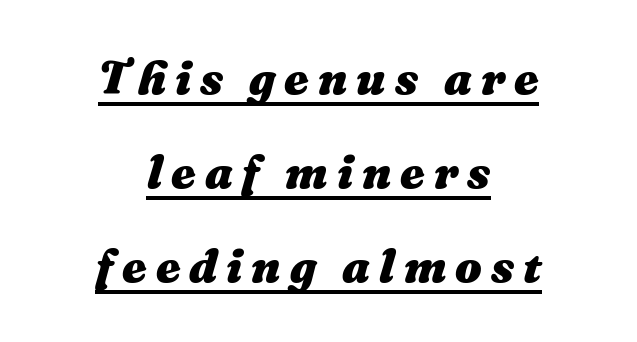
Q: Is the text bold? A: Yes.
Q: Is the text italic (slanted)? A: Yes, it leans right by about 16 degrees.
Q: Is the text underlined? A: Yes.
Q: How is the paragraph aligned? A: Centered.
Q: Is the spacing between lines tight, normal or loose? A: Loose.
Q: Width (condensed, normal, or wide)? A: Normal.
Q: Stroke contrast? A: Medium.
Q: x-height? A: Medium.
Q: Monospaced? A: No.
